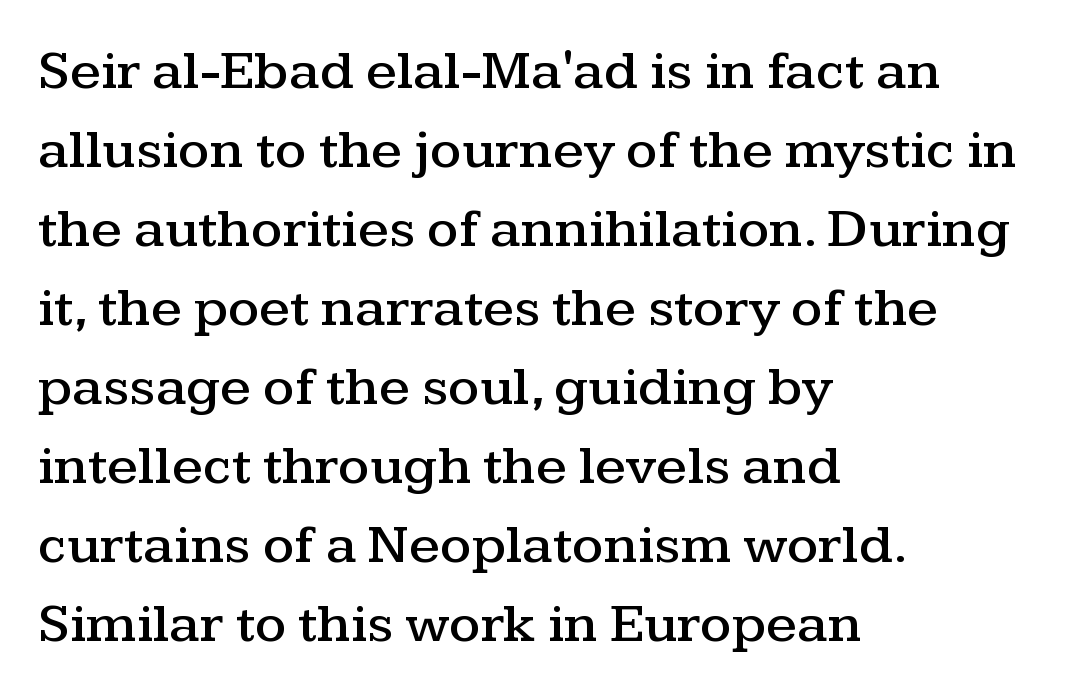
{"serif": "yes", "italic": "no", "width": "wide", "stroke_contrast": "medium", "x_height": "medium", "monospaced": "no", "underline": "no", "align": "left", "line_spacing": "normal", "line_spacing_ratio": 1.41, "letter_spacing": "normal", "letter_spacing_em": 0.0, "glyph_px": 56}
